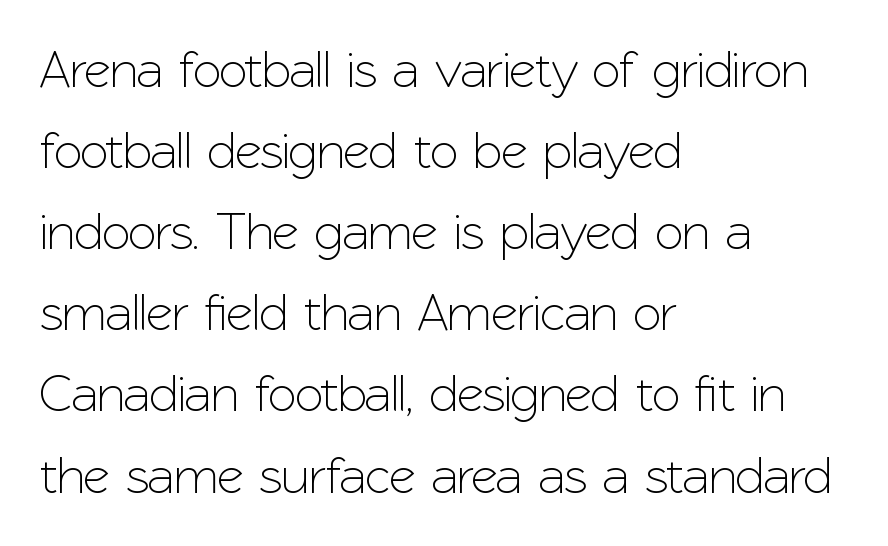
Q: Is the text italic (slanted)? A: No, it is upright.
Q: Is the typeface a serif or a sans-serif typeface? A: Sans-serif.
Q: Is the text underlined? A: No.
Q: How is the paragraph aligned? A: Left-aligned.
Q: Is the spacing between letters normal or unusually wide? A: Normal.
Q: Is the spacing between lines tight, normal or loose? A: Normal.
Q: Width (condensed, normal, or wide)? A: Normal.
Q: Stroke contrast? A: Low.
Q: x-height? A: Medium.
Q: Monospaced? A: No.
